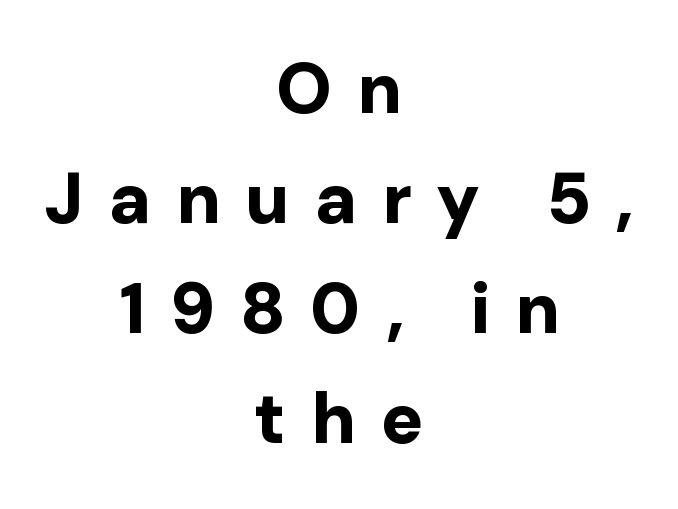
The image shows 71 px bold sans-serif type, upright; set centered, normal line spacing (1.55x), unusually wide letter spacing (+0.35 em), not underlined; low stroke contrast and a medium x-height.
